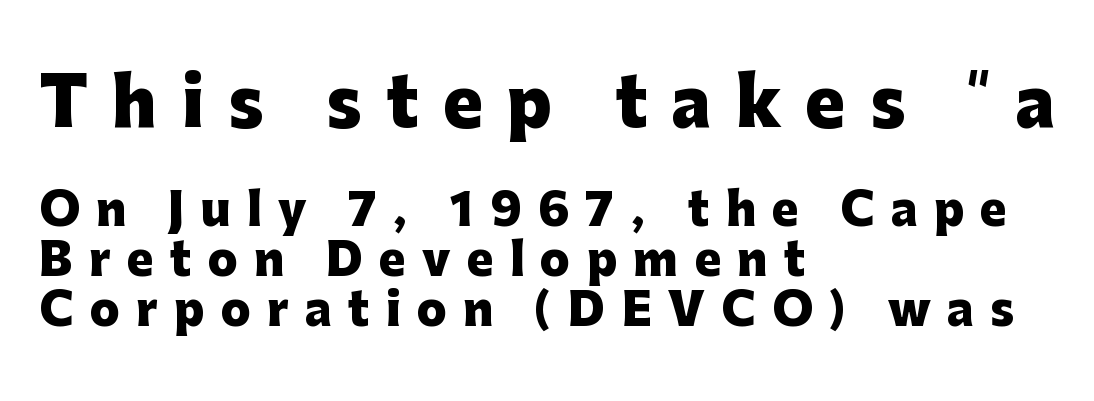
The image shows 66 px heavy sans-serif type, upright; set left-aligned, tight line spacing (1.14x), unusually wide letter spacing (+0.37 em), not underlined; the first (top) block is 1.5x larger; low stroke contrast and a medium x-height.
